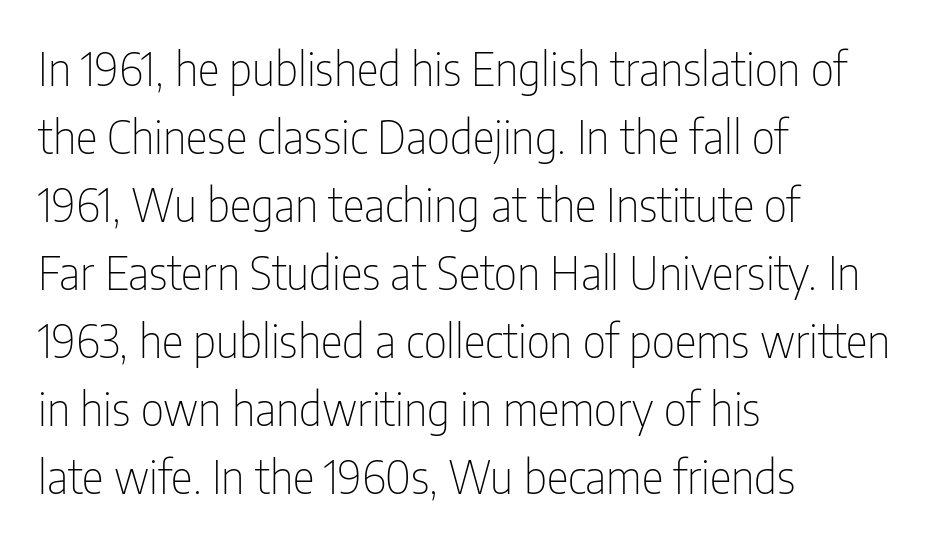
{"serif": "no", "italic": "no", "bold": "no", "weight": "thin", "width": "condensed", "stroke_contrast": "low", "x_height": "medium", "monospaced": "no", "underline": "no", "align": "left", "line_spacing": "normal", "line_spacing_ratio": 1.48, "letter_spacing": "normal", "letter_spacing_em": 0.0, "glyph_px": 46}
